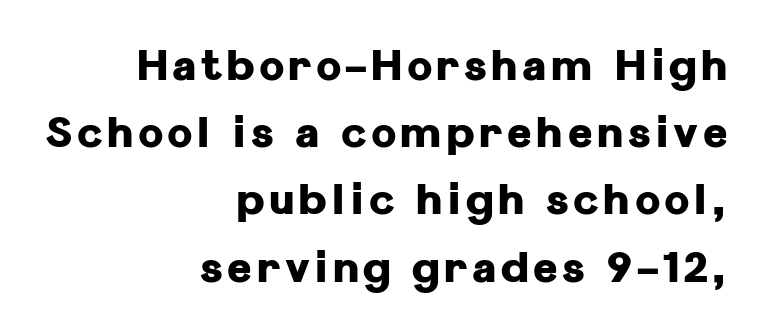
These lines are rendered in a variable-pitch font. Unmarked baselines from the first word to the last. The rag falls on the left side of this text block. Style check: upright.
